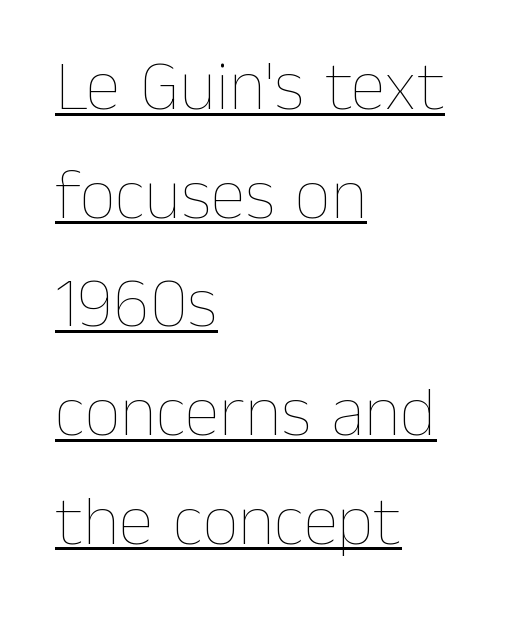
{"italic": "no", "bold": "no", "weight": "thin", "width": "normal", "stroke_contrast": "low", "x_height": "medium", "monospaced": "no", "underline": "yes", "align": "left", "line_spacing": "normal", "line_spacing_ratio": 1.53, "letter_spacing": "normal", "letter_spacing_em": 0.0, "glyph_px": 71}
